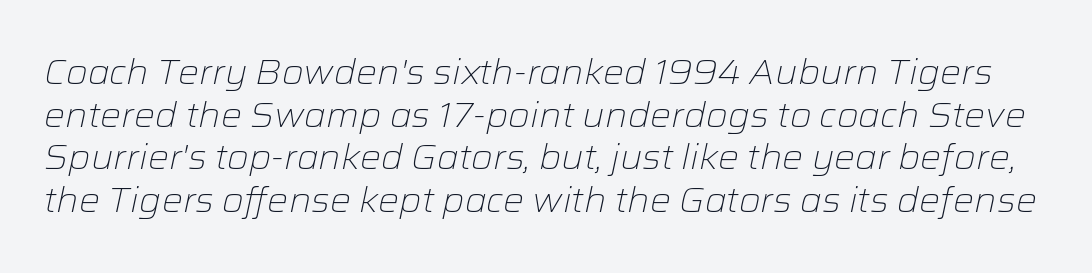
The image shows 35 px light type, italic (leaning right); set line spacing 1.22x, normal letter spacing, not underlined; low stroke contrast and a medium x-height.
